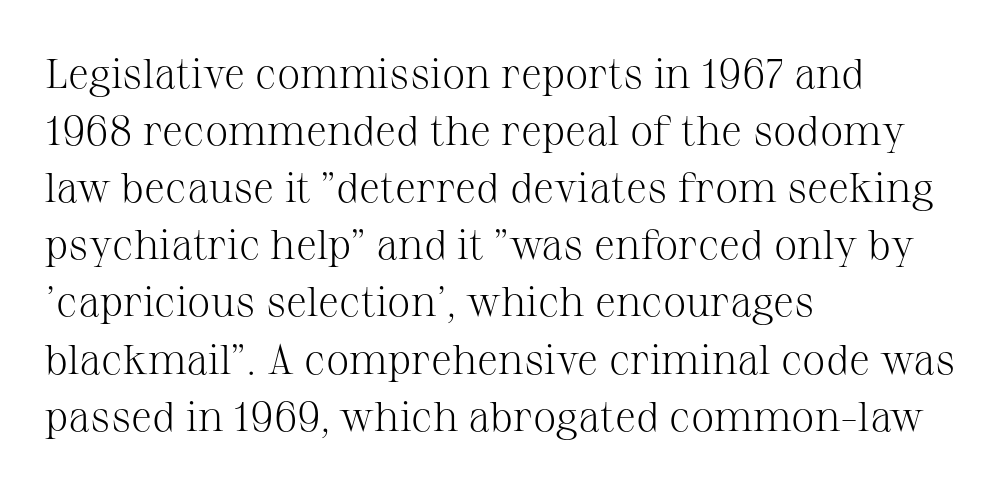
Each letter keeps its own natural width here, so spacing adapts to shape. Leading: standard. Is this a sans? No — the strokes have serifs. The lines are quadded left. This sample uses an upright cut, with every glyph sitting square on the baseline. A typesetter would call this zero additional tracking.
